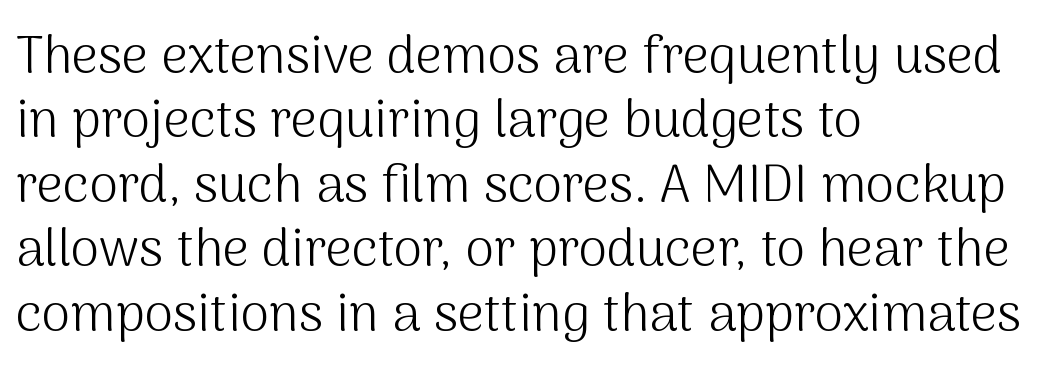
{"serif": "no", "italic": "no", "bold": "no", "weight": "light", "width": "normal", "stroke_contrast": "medium", "x_height": "medium", "monospaced": "no", "underline": "no", "align": "left", "line_spacing_ratio": 1.24, "letter_spacing": "normal", "letter_spacing_em": 0.0, "glyph_px": 52}
